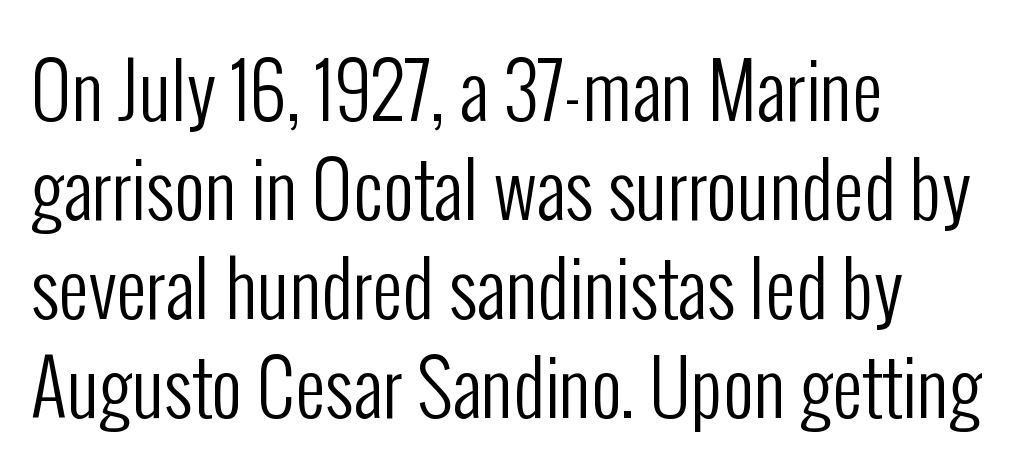
The image shows 75 px regular-weight, condensed sans-serif type, upright; set left-aligned, normal line spacing (1.32x), normal letter spacing, not underlined; low stroke contrast and a medium x-height.
